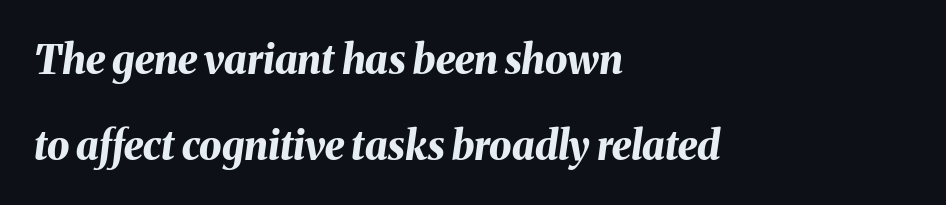
A dark, heavy texture on the line: the type is bold. Each word holds together tightly as a unit, with standard inter-letter gaps. Is this a fixed-width face? No — the glyphs have proportional, varying widths. This is oblique type, the kind used for emphasis or titles. Plain, unruled lines of type.
